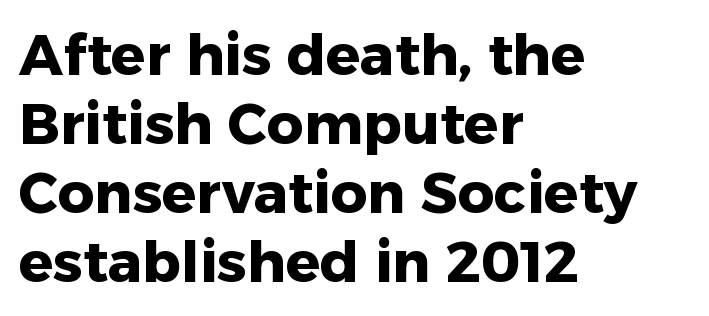
The image shows 57 px heavy sans-serif type, upright; set left-aligned, line spacing 1.21x, normal letter spacing, not underlined; low stroke contrast and a medium x-height.
